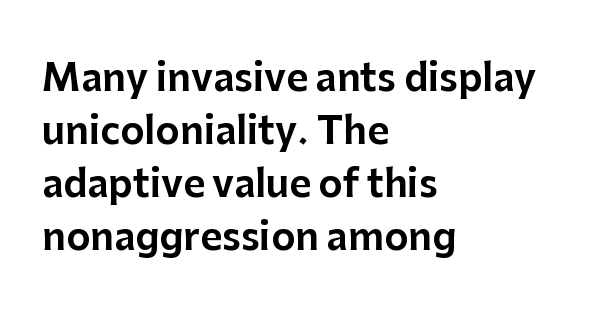
The gap between lines stays unmarked. This block has exactly the height ordinary leading produces. The face used here is proportionally spaced, like ordinary book or web type. This rendering employs a face without finishing strokes, i.e., a sans-serif. Posture: upright roman.
